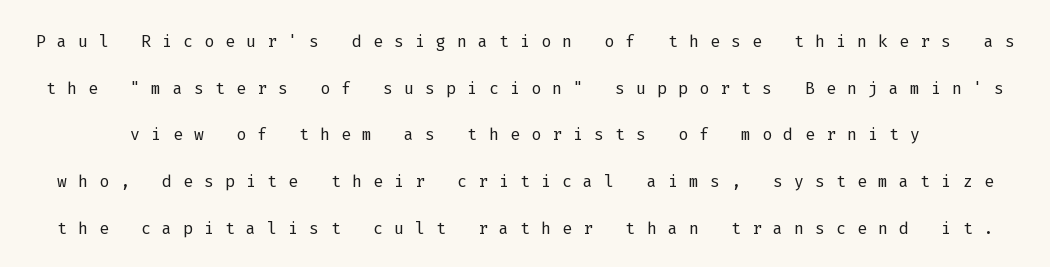
{"italic": "no", "bold": "no", "underline": "no", "line_spacing": "loose", "line_spacing_ratio": 2.03, "letter_spacing": "wide", "letter_spacing_em": 0.49, "glyph_px": 23}
